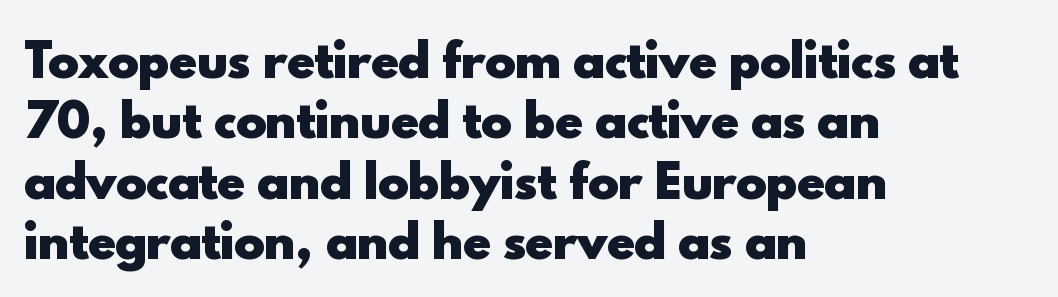
The image shows 46 px heavy sans-serif type, upright; set left-aligned, normal line spacing (1.31x), normal letter spacing, not underlined; a small x-height.
